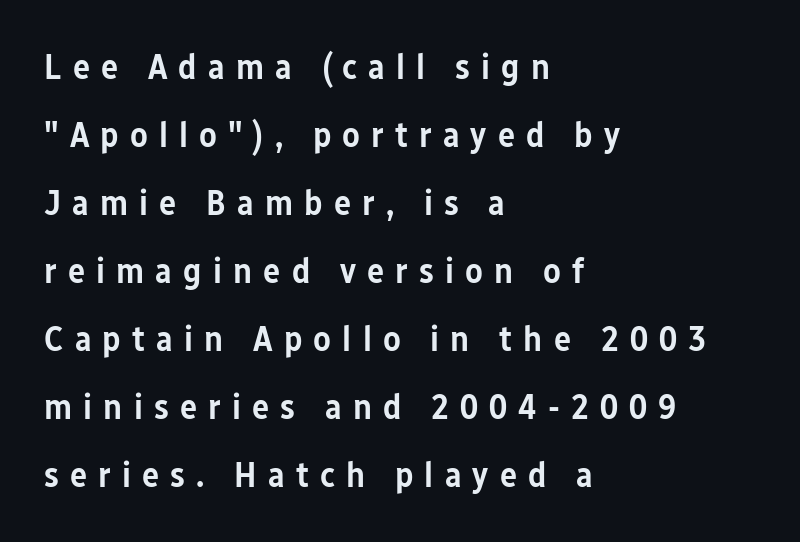
Each letter keeps its own natural width here, so spacing adapts to shape. Tracking value appears strongly positive — letters spread wide. Line starts are locked; line ends wander. Is there any slant? The stems are plumb. What weight is shown? A semibold, between regular and bold. In terms of letterform style, serifs are entirely absent.
